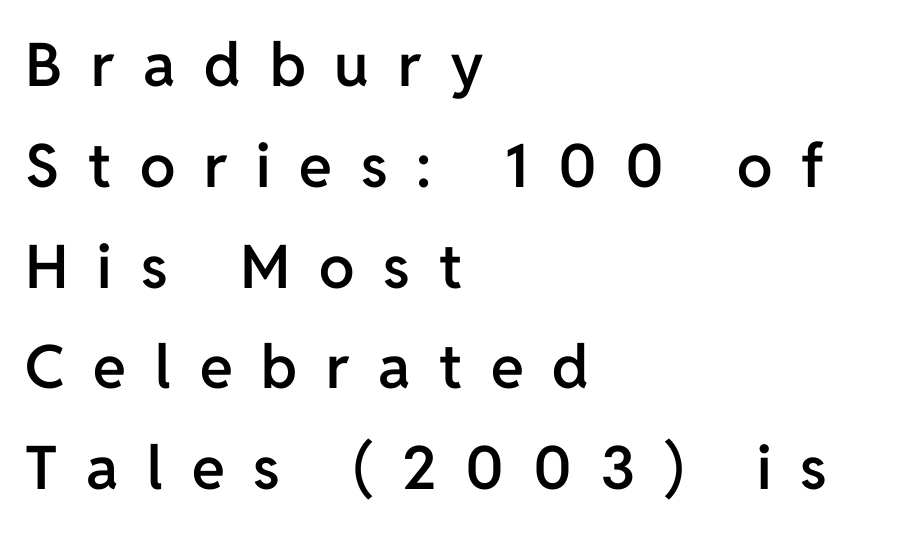
Q: Is the text bold? A: Semi-bold.
Q: Is the text italic (slanted)? A: No, it is upright.
Q: Is the typeface a serif or a sans-serif typeface? A: Sans-serif.
Q: Is the text underlined? A: No.
Q: How is the paragraph aligned? A: Left-aligned.
Q: Is the spacing between letters normal or unusually wide? A: Unusually wide.
Q: Is the spacing between lines tight, normal or loose? A: Normal.
Q: Width (condensed, normal, or wide)? A: Normal.
Q: Stroke contrast? A: Low.
Q: x-height? A: Medium.
Q: Monospaced? A: No.
